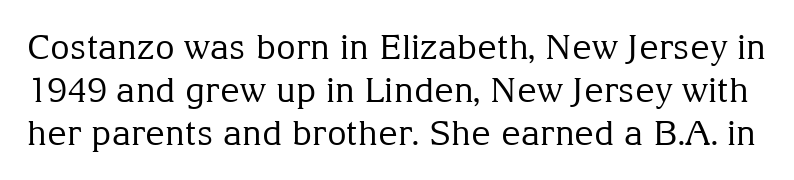
The line-height multiplier appears to be the usual default. Unlike a clean sans, this face finishes its strokes with serifs. How are the letters spaced? Ordinarily, with no added tracking. When letters stand straight like this, we call the style roman or upright.
